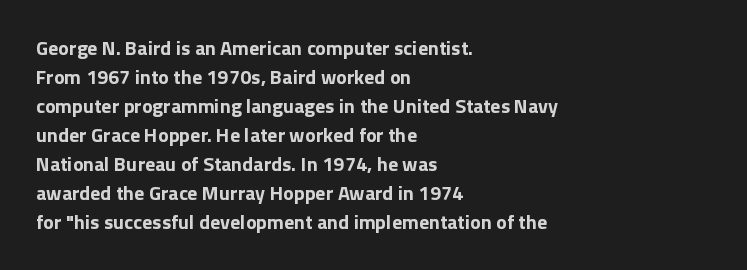
Q: Is the text bold? A: Yes.
Q: Is the text italic (slanted)? A: No, it is upright.
Q: Is the text underlined? A: No.
Q: How is the paragraph aligned? A: Left-aligned.
Q: Is the spacing between letters normal or unusually wide? A: Normal.
Q: Is the spacing between lines tight, normal or loose? A: Normal.
